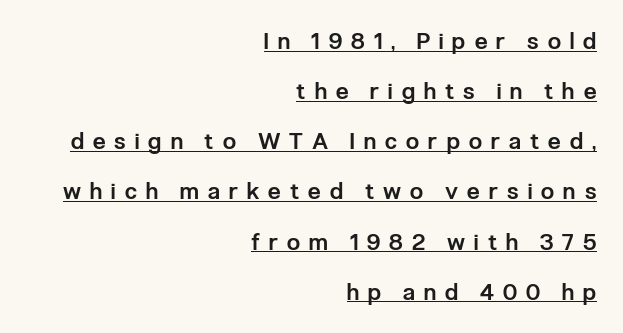
The specimen reads as upright at a glance. Students, observe the line beneath the letters — that is underlining. Students, note that the glyphs here are deliberately spaced far apart. Look at the stroke-to-counter ratio: somewhat heavy, a semibold.
